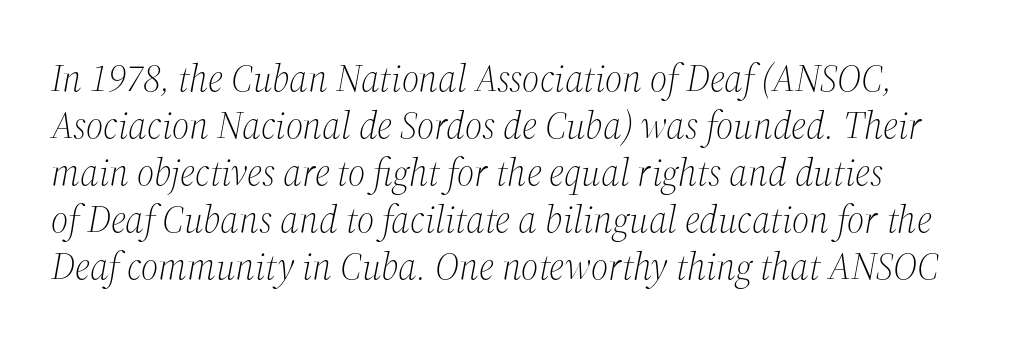
Q: Is the text bold? A: No.
Q: Is the text italic (slanted)? A: Yes, it leans right by about 12 degrees.
Q: Is the typeface a serif or a sans-serif typeface? A: Serif.
Q: Is the text underlined? A: No.
Q: Is the spacing between letters normal or unusually wide? A: Normal.
Q: Width (condensed, normal, or wide)? A: Normal.
Q: Stroke contrast? A: Medium.
Q: x-height? A: Medium.
Q: Monospaced? A: No.
